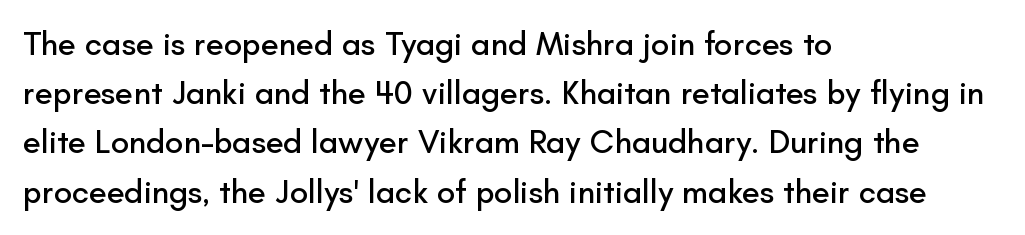
The image shows 33 px sans-serif type, upright; set left-aligned, normal line spacing (1.49x), normal letter spacing, not underlined; low stroke contrast and a small x-height.
